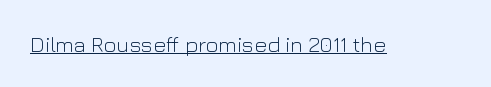
The image shows 22 px text type, upright; set normal letter spacing, underlined.
